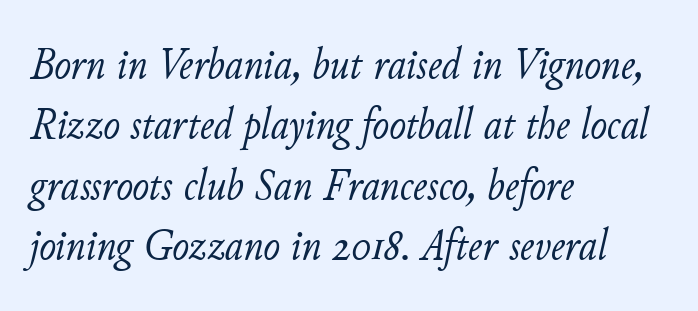
Q: Is the text bold? A: No.
Q: Is the text italic (slanted)? A: Yes, it leans right by about 11 degrees.
Q: Is the text underlined? A: No.
Q: How is the paragraph aligned? A: Left-aligned.
Q: Is the spacing between letters normal or unusually wide? A: Normal.
Q: Is the spacing between lines tight, normal or loose? A: Normal.
Q: Width (condensed, normal, or wide)? A: Normal.
Q: Stroke contrast? A: Low.
Q: x-height? A: Small.
Q: Monospaced? A: No.
